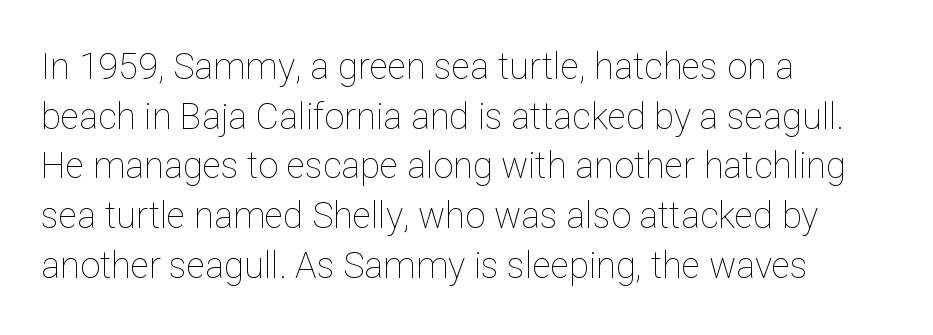
{"italic": "no", "bold": "no", "weight": "thin", "width": "normal", "stroke_contrast": "low", "x_height": "medium", "monospaced": "no", "underline": "no", "align": "left", "line_spacing": "normal", "line_spacing_ratio": 1.38, "letter_spacing": "normal", "letter_spacing_em": 0.0, "glyph_px": 36}
